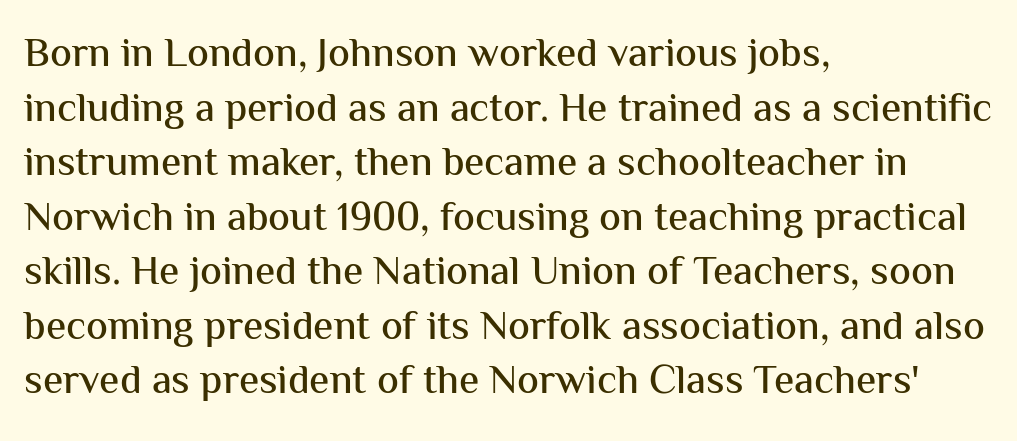
The image shows 41 px sans-serif type, upright; set left-aligned, normal line spacing (1.33x), normal letter spacing, not underlined; medium stroke contrast and a medium x-height.
